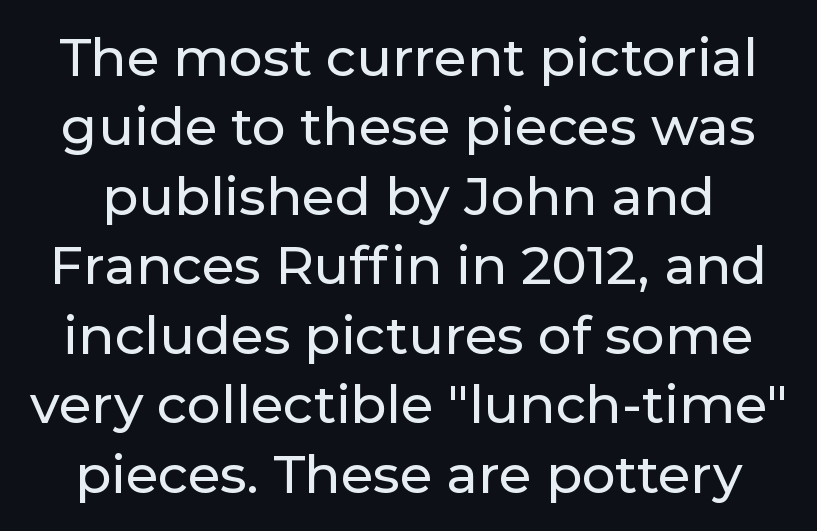
Q: Is the text italic (slanted)? A: No, it is upright.
Q: Is the typeface a serif or a sans-serif typeface? A: Sans-serif.
Q: Is the text underlined? A: No.
Q: Is the spacing between letters normal or unusually wide? A: Normal.
Q: Is the spacing between lines tight, normal or loose? A: Normal.
Q: Width (condensed, normal, or wide)? A: Normal.
Q: Stroke contrast? A: Low.
Q: x-height? A: Medium.
Q: Monospaced? A: No.
